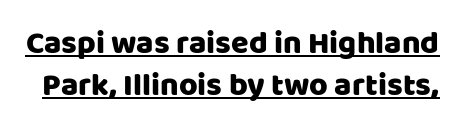
The image shows 32 px sans-serif type, upright; set normal line spacing (1.32x), normal letter spacing, underlined; low stroke contrast and a large x-height.
